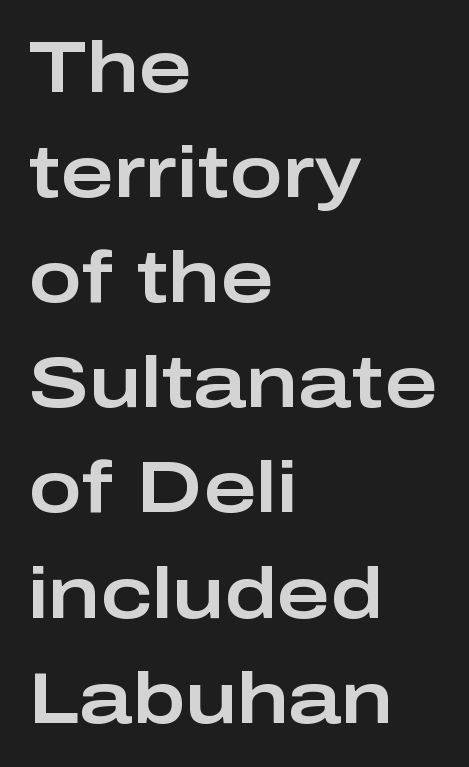
{"serif": "no", "italic": "no", "width": "wide", "stroke_contrast": "low", "x_height": "medium", "monospaced": "no", "underline": "no", "align": "left", "line_spacing": "normal", "line_spacing_ratio": 1.46, "letter_spacing": "normal", "letter_spacing_em": 0.0, "glyph_px": 72}
